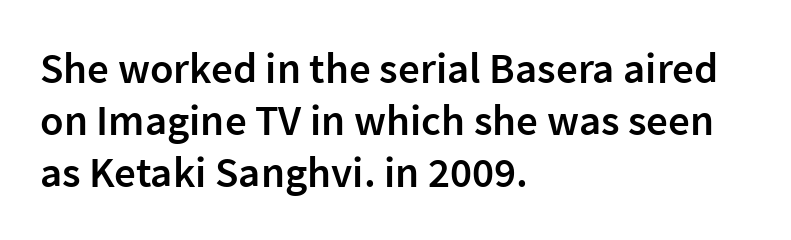
Q: Is the text bold? A: Semi-bold.
Q: Is the text italic (slanted)? A: No, it is upright.
Q: Is the typeface a serif or a sans-serif typeface? A: Sans-serif.
Q: Is the text underlined? A: No.
Q: How is the paragraph aligned? A: Left-aligned.
Q: Is the spacing between letters normal or unusually wide? A: Normal.
Q: Width (condensed, normal, or wide)? A: Normal.
Q: Stroke contrast? A: Low.
Q: x-height? A: Medium.
Q: Monospaced? A: No.
